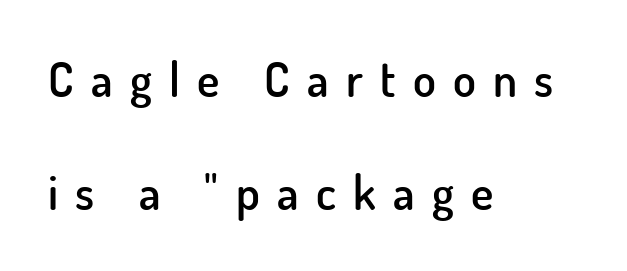
{"serif": "no", "italic": "no", "bold": "semi", "weight": "semibold", "width": "normal", "stroke_contrast": "low", "x_height": "small", "monospaced": "no", "underline": "no", "align": "left", "line_spacing": "loose", "line_spacing_ratio": 2.41, "letter_spacing": "wide", "letter_spacing_em": 0.37, "glyph_px": 47}
